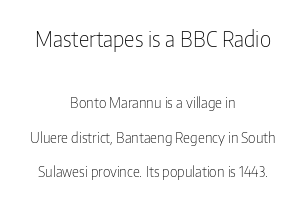
{"italic": "no", "bold": "no", "underline": "no", "align": "center", "line_spacing": "loose", "line_spacing_ratio": 2.45, "letter_spacing": "normal", "letter_spacing_em": 0.0, "larger_block": "first", "size_ratio": 1.5, "glyph_px": 21}
